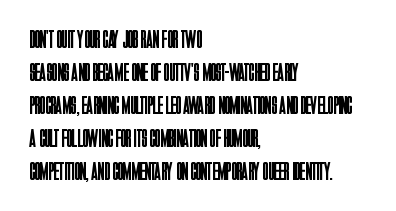
{"italic": "no", "bold": "no", "underline": "no", "align": "left", "line_spacing": "normal", "line_spacing_ratio": 1.32, "letter_spacing": "normal", "letter_spacing_em": 0.0, "glyph_px": 25}
